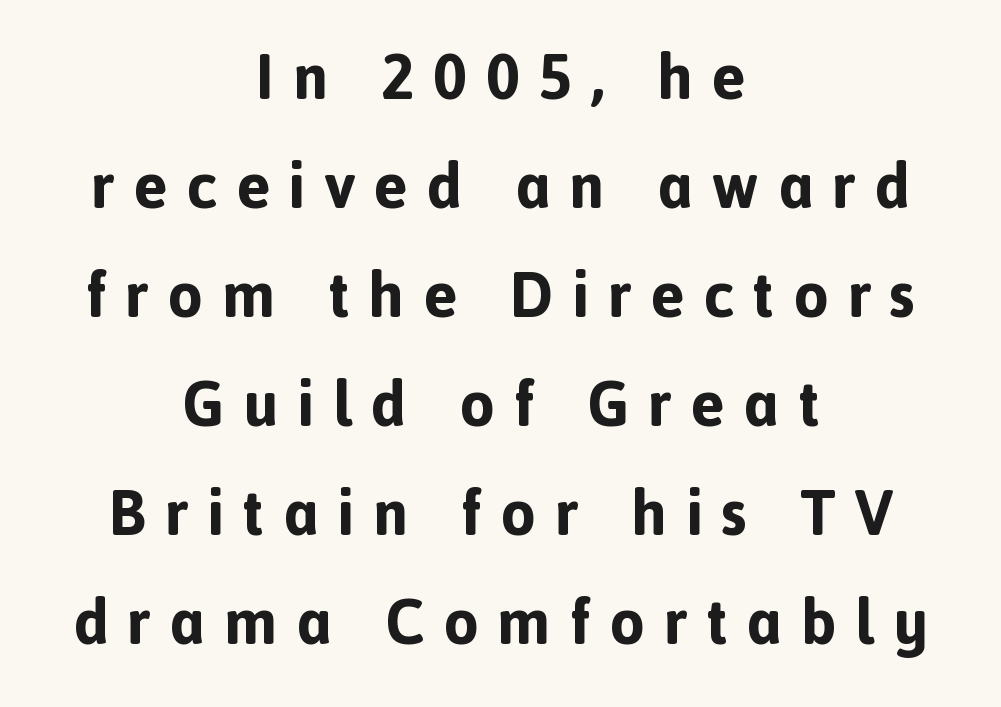
Q: Is the text bold? A: Yes.
Q: Is the text italic (slanted)? A: No, it is upright.
Q: Is the typeface a serif or a sans-serif typeface? A: Sans-serif.
Q: Is the text underlined? A: No.
Q: How is the paragraph aligned? A: Centered.
Q: Is the spacing between letters normal or unusually wide? A: Unusually wide.
Q: Width (condensed, normal, or wide)? A: Normal.
Q: x-height? A: Medium.
Q: Monospaced? A: No.
